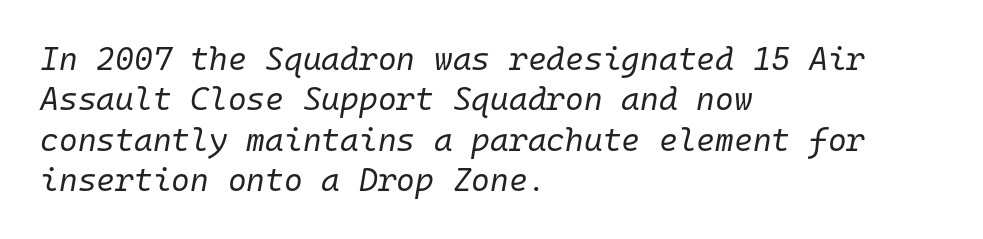
The space directly below the letters is spotless. The line-height multiplier appears to be the usual default. On a weight scale, this lands at 450 or below. Teacher's note: observe the even left margin — that is flush-left alignment. When letters slant like this, we call the style italic.
